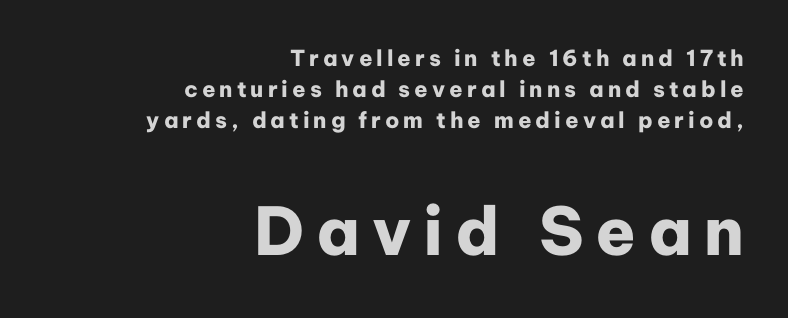
The image shows 66 px heavy sans-serif type, upright; set right-aligned, normal line spacing (1.4x), not underlined; the second (bottom) block is 3.0x larger; low stroke contrast and a medium x-height.
